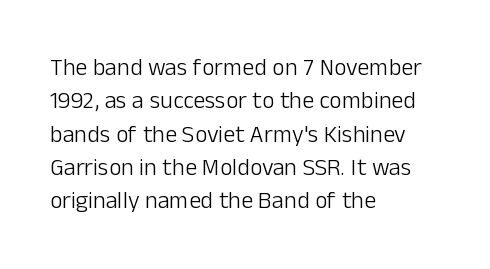
{"italic": "no", "bold": "no", "underline": "no", "align": "left", "line_spacing": "normal", "line_spacing_ratio": 1.39, "letter_spacing": "normal", "letter_spacing_em": 0.0, "glyph_px": 24}
